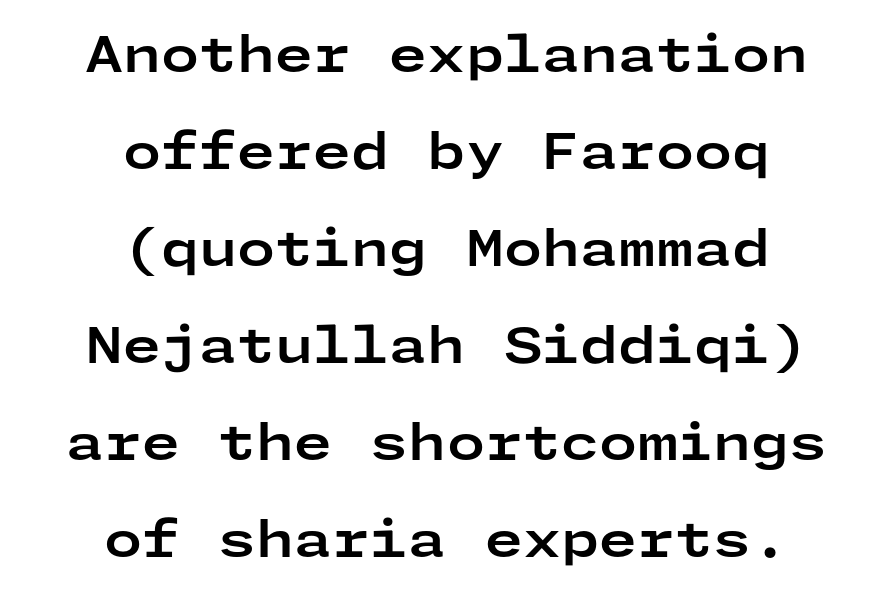
The image shows 49 px bold, wide sans-serif type, upright; set centered, loose line spacing (1.98x), normal letter spacing, not underlined; low stroke contrast and a medium x-height.
